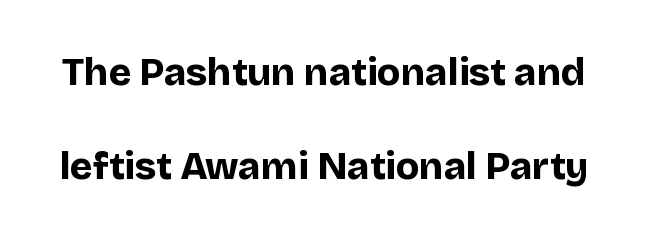
Q: Is the text bold? A: Yes.
Q: Is the text italic (slanted)? A: No, it is upright.
Q: Is the typeface a serif or a sans-serif typeface? A: Sans-serif.
Q: Is the text underlined? A: No.
Q: Is the spacing between letters normal or unusually wide? A: Normal.
Q: Is the spacing between lines tight, normal or loose? A: Loose.
Q: Width (condensed, normal, or wide)? A: Normal.
Q: Stroke contrast? A: Low.
Q: x-height? A: Large.
Q: Monospaced? A: No.
